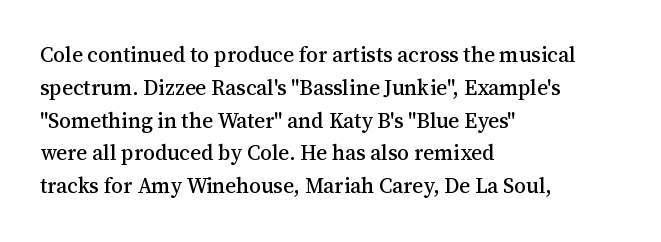
Whoever set this chose a conventional vertical rhythm. Quick note: not italic, upright. Only glyphs here, with clear space below each row. The horizontal fit of the characters is conventional and even. Notice how the passage keeps a crisp vertical edge on the left only.
